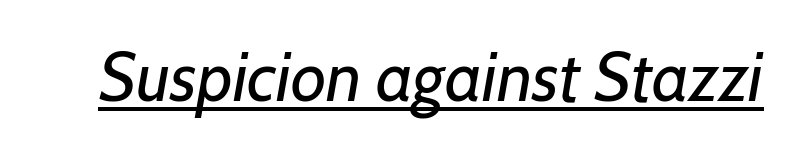
Q: Is the text bold? A: No.
Q: Is the text italic (slanted)? A: Yes, it leans right by about 7 degrees.
Q: Is the text underlined? A: Yes.
Q: Is the spacing between letters normal or unusually wide? A: Normal.
Q: Width (condensed, normal, or wide)? A: Normal.
Q: Stroke contrast? A: Low.
Q: x-height? A: Medium.
Q: Monospaced? A: No.
